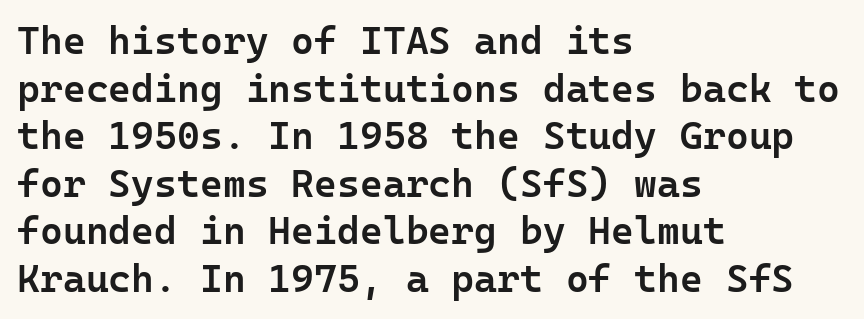
{"serif": "no", "italic": "no", "bold": "semi", "weight": "semibold", "width": "normal", "stroke_contrast": "low", "x_height": "medium", "underline": "no", "align": "left", "line_spacing_ratio": 1.22, "letter_spacing": "normal", "letter_spacing_em": 0.0, "glyph_px": 39}
